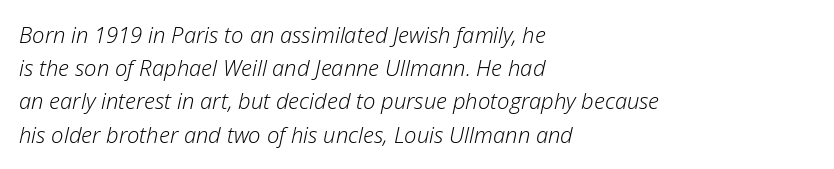
Caption: multi-line text, flush left, ragged right. The rendering uses a moderate line-height, typical for paragraphs. This reads as an unemphasized weight, regular at the heaviest. Designer's note — italics engaged. Letters rest on an invisible, unmarked baseline.
